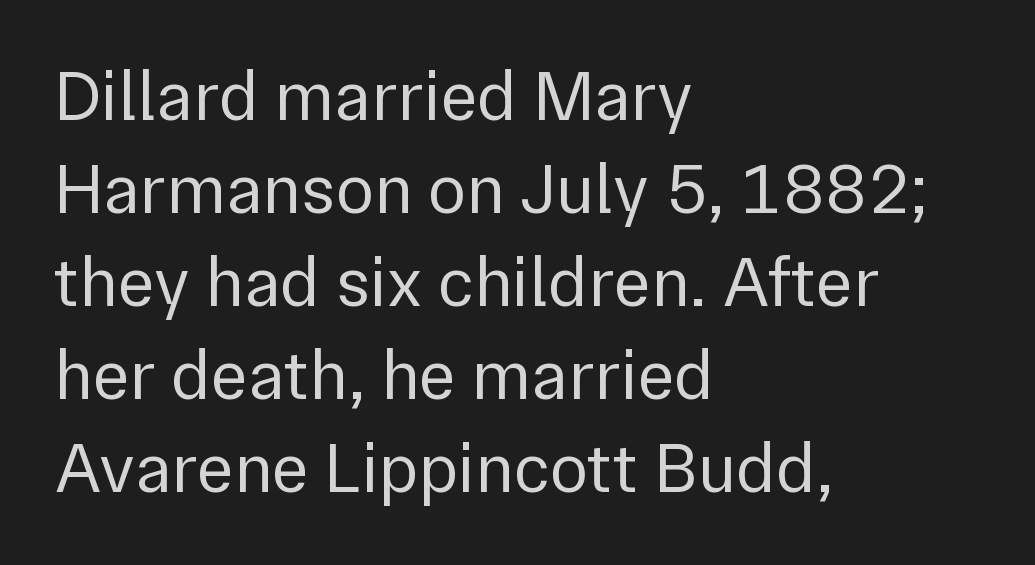
{"serif": "no", "italic": "no", "bold": "no", "weight": "regular", "width": "normal", "x_height": "medium", "monospaced": "no", "underline": "no", "align": "left", "line_spacing": "normal", "line_spacing_ratio": 1.31, "letter_spacing": "normal", "letter_spacing_em": 0.0, "glyph_px": 71}
